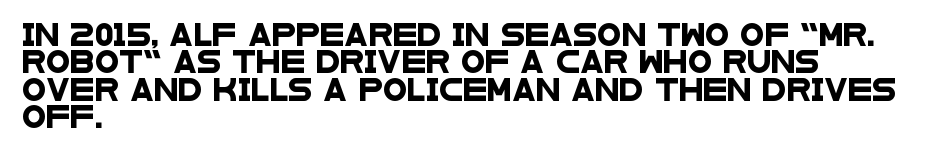
The image shows 22 px text type; set left-aligned, normal line spacing (1.25x), normal letter spacing, not underlined.
